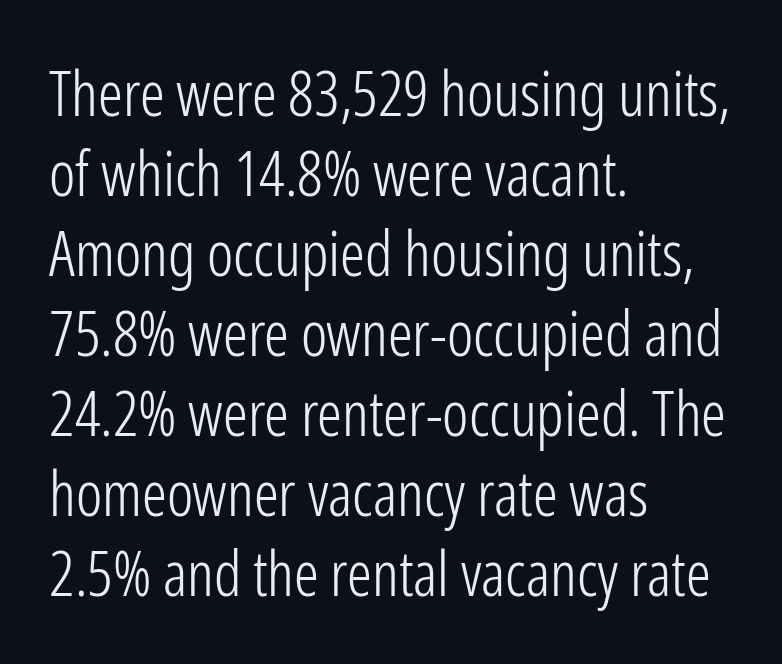
The image shows 62 px light, condensed sans-serif type, upright; set left-aligned, normal line spacing (1.29x), normal letter spacing, not underlined; low stroke contrast and a medium x-height.
